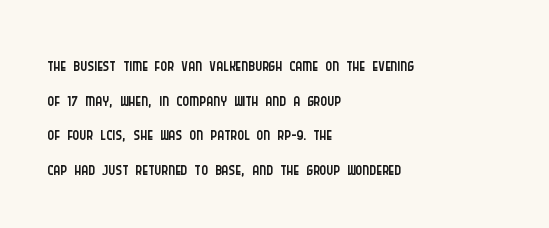
The image shows 26 px text type, upright; set left-aligned, normal line spacing (1.33x), normal letter spacing, not underlined.
